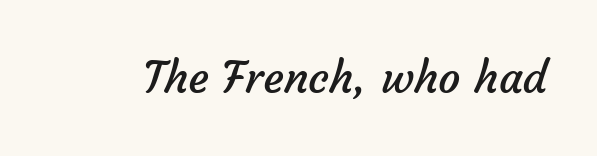
Serifs: no, the terminals of the letterforms are clean. A typesetter would call this proportional, since set widths differ per character. The strip under each line holds only bare page. Stem width sits at or under what a default text font uses.
